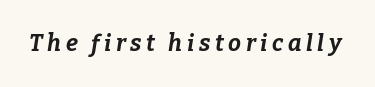
{"italic": "yes", "lean": "right", "slant_degrees": 9, "bold": "yes", "underline": "no", "letter_spacing": "wide", "letter_spacing_em": 0.2, "glyph_px": 23}
